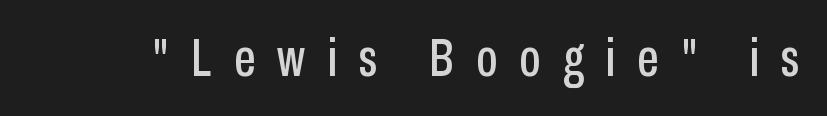
The image shows 54 px condensed sans-serif type, upright; set unusually wide letter spacing (+0.41 em), not underlined; low stroke contrast and a medium x-height.
